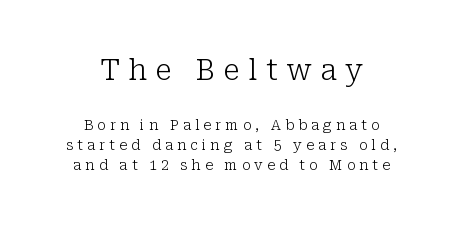
Q: Is the text bold? A: No.
Q: Is the text italic (slanted)? A: No, it is upright.
Q: Is the typeface a serif or a sans-serif typeface? A: Serif.
Q: Is the text underlined? A: No.
Q: How is the paragraph aligned? A: Centered.
Q: Is the spacing between letters normal or unusually wide? A: Unusually wide.
Q: Is the spacing between lines tight, normal or loose? A: Normal.
Q: Which block of text is set in a larger size, the first (top) or the second (bottom)? A: The first (top) one.
Q: Width (condensed, normal, or wide)? A: Normal.
Q: Stroke contrast? A: Low.
Q: x-height? A: Medium.
Q: Monospaced? A: No.
